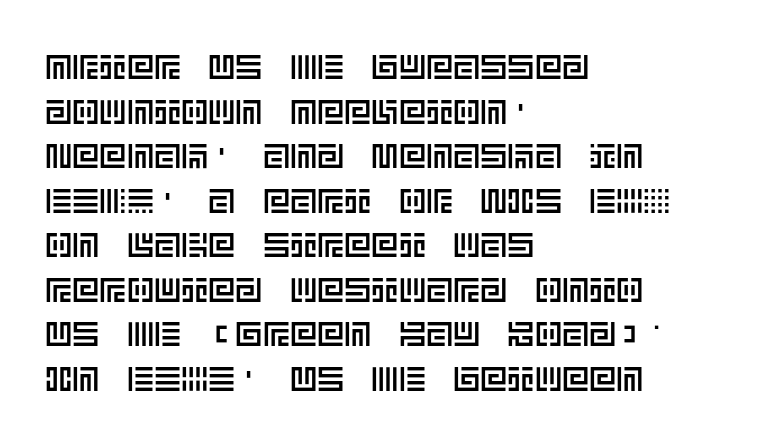
The image shows 34 px text type, upright; set left-aligned, normal line spacing (1.31x), normal letter spacing, not underlined; a large x-height.
